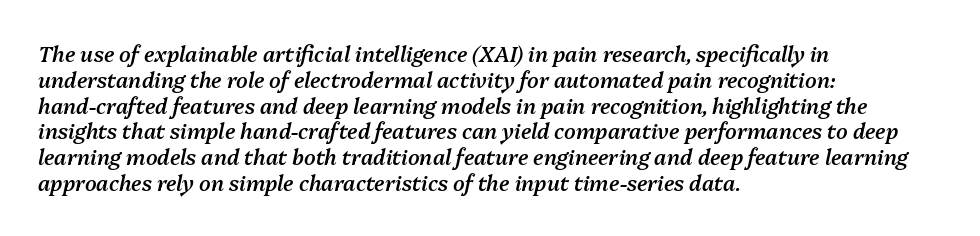
Q: Is the text bold? A: Semi-bold.
Q: Is the text italic (slanted)? A: Yes, it leans right by about 13 degrees.
Q: Is the text underlined? A: No.
Q: How is the paragraph aligned? A: Left-aligned.
Q: Is the spacing between letters normal or unusually wide? A: Normal.
